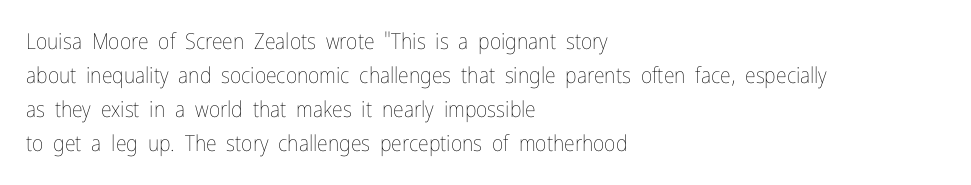
{"italic": "no", "bold": "no", "underline": "no", "align": "left", "line_spacing": "normal", "line_spacing_ratio": 1.55, "letter_spacing": "normal", "letter_spacing_em": 0.0, "glyph_px": 22}
